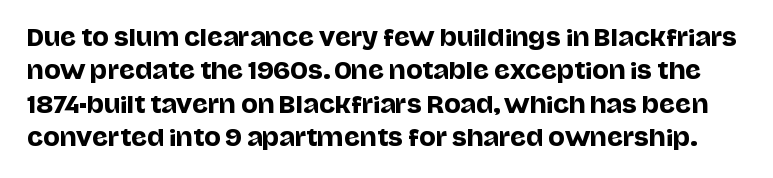
{"italic": "no", "underline": "no", "line_spacing": "normal", "line_spacing_ratio": 1.52, "letter_spacing": "normal", "letter_spacing_em": 0.0, "glyph_px": 22}
